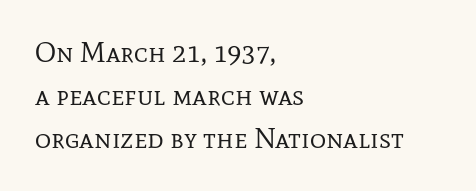
The image shows 28 px regular-weight serif type, upright; set left-aligned, normal line spacing (1.53x), normal letter spacing, not underlined; low stroke contrast and a medium x-height.
